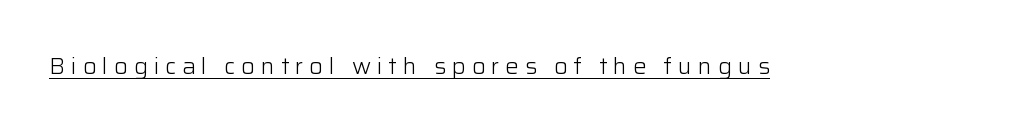
{"italic": "no", "bold": "no", "underline": "yes", "letter_spacing": "wide", "letter_spacing_em": 0.27, "glyph_px": 22}
